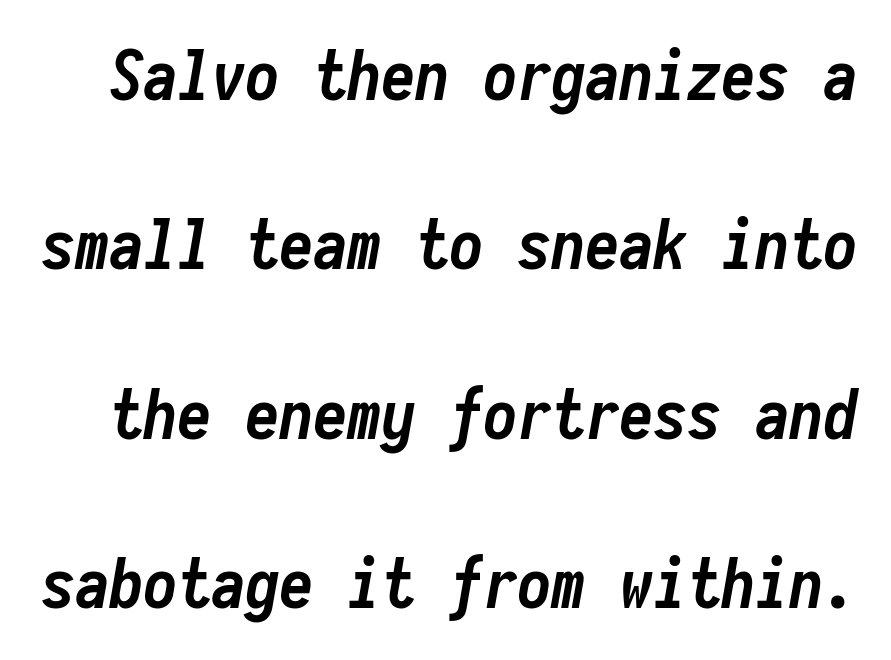
The image shows 68 px semibold, condensed type, italic (leaning right), monospaced; set loose line spacing (2.49x), normal letter spacing, not underlined; low stroke contrast and a medium x-height.
